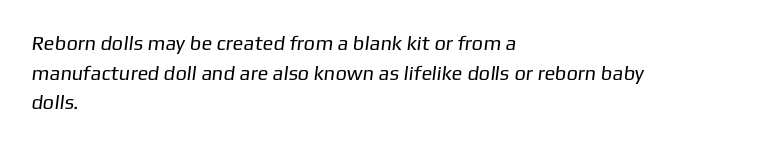
{"bold": "no", "underline": "no", "align": "left", "line_spacing": "normal", "line_spacing_ratio": 1.48, "letter_spacing": "normal", "letter_spacing_em": 0.0, "glyph_px": 20}
